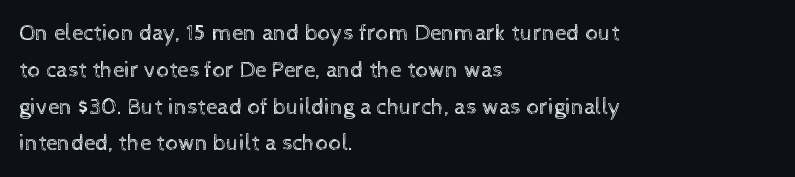
{"italic": "no", "bold": "no", "underline": "no", "align": "left", "line_spacing": "normal", "line_spacing_ratio": 1.6, "letter_spacing": "normal", "letter_spacing_em": 0.0, "glyph_px": 23}
